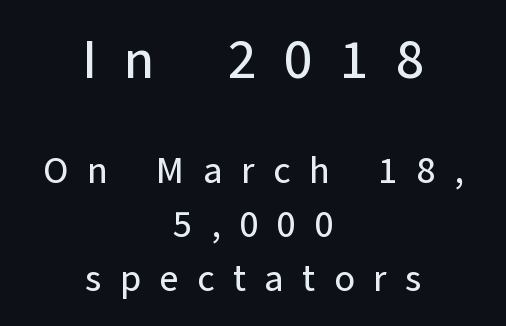
Q: Is the text italic (slanted)? A: No, it is upright.
Q: Is the typeface a serif or a sans-serif typeface? A: Sans-serif.
Q: Is the text underlined? A: No.
Q: How is the paragraph aligned? A: Centered.
Q: Is the spacing between letters normal or unusually wide? A: Unusually wide.
Q: Is the spacing between lines tight, normal or loose? A: Normal.
Q: Which block of text is set in a larger size, the first (top) or the second (bottom)? A: The first (top) one.
Q: Width (condensed, normal, or wide)? A: Normal.
Q: Stroke contrast? A: Low.
Q: x-height? A: Medium.
Q: Monospaced? A: No.
